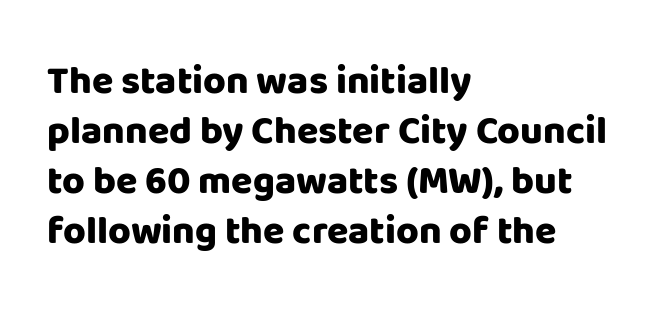
{"serif": "no", "italic": "no", "bold": "yes", "weight": "heavy", "width": "normal", "stroke_contrast": "low", "x_height": "large", "monospaced": "no", "underline": "no", "align": "left", "line_spacing": "normal", "line_spacing_ratio": 1.28, "letter_spacing": "normal", "letter_spacing_em": 0.0, "glyph_px": 39}
